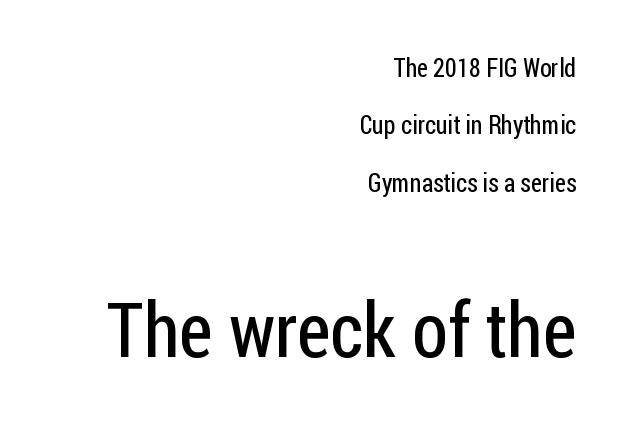
Leading: increased. The rendering uses natural spacing where letterforms have individual widths. Clear beneath every line of the passage. There is no visible air inserted between adjacent glyphs.
